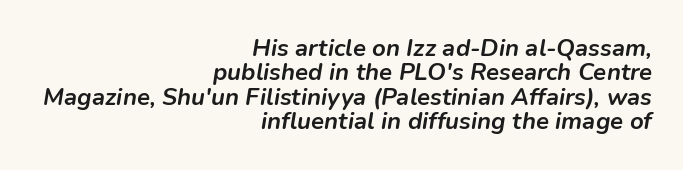
The baseline area is clear. Its strokes are broad and dark, the hallmark of bold type. A typesetter would call this leading minimal, almost set solid. In terms of letterspacing, this is plain default setting.
